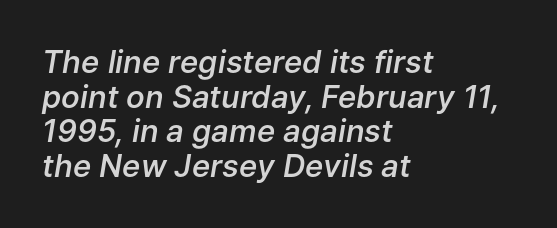
The image shows 31 px semibold type, italic (leaning right); set left-aligned, tight line spacing (1.12x), normal letter spacing, not underlined; low stroke contrast and a medium x-height.
